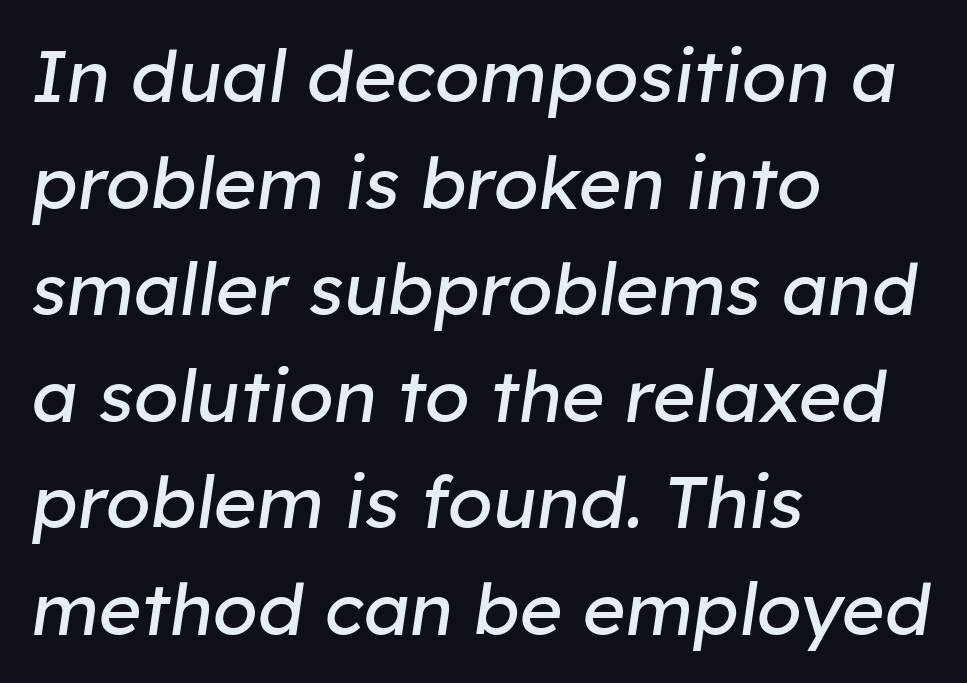
Yep, that's italic — everything's leaning. Tracking here is standard; glyphs follow each other at the usual distance. This sample is left-justified, so line endings fall wherever the words run out. Stems and bowls with no extra thickness — not bold. Does the leading feel generous? No, just average.
